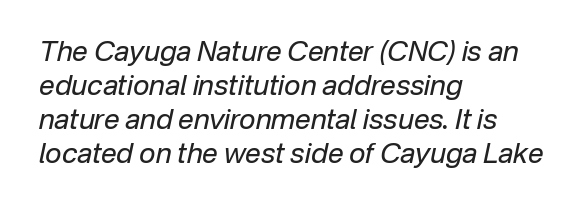
Stems here are at most as thick as an everyday book face. Does the copy run flush right? No — it runs flush left. Observe the ordinary spacing: letters are neighbours, not strangers. Only glyphs here, with clear space below each row.
